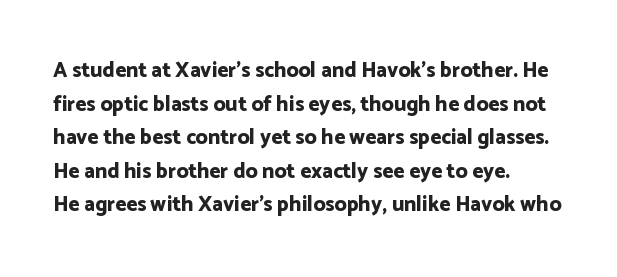
This sample uses plain, unmodified letter spacing. The lines are quadded left. If you measured baseline to baseline, you'd find a middling distance. A dark, heavy texture on the line: the type is bold. Unmarked baselines from the first word to the last.
